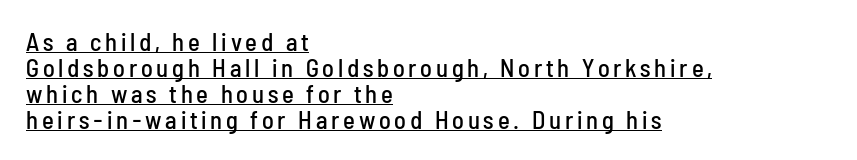
Vertical spacing — tight. The compositor pushed each line to the left boundary. Check the space under the baseline: a stroke is drawn there. The typography opts for an upright posture over an oblique one.
